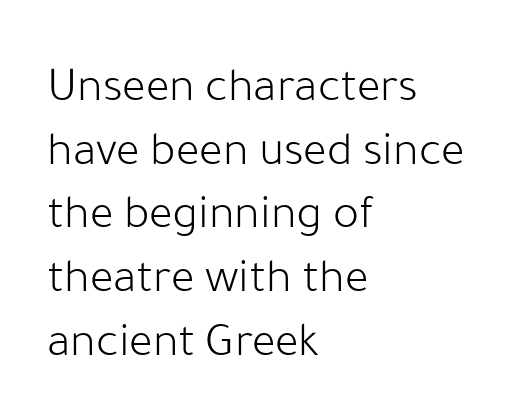
Reading down the column, the eye jumps a familiar distance to each next line. No italicization has been applied; the sample stays upright. The glyphs in this specimen are sans serif. The font sits on the lighter half of the weight spectrum, regular included.
